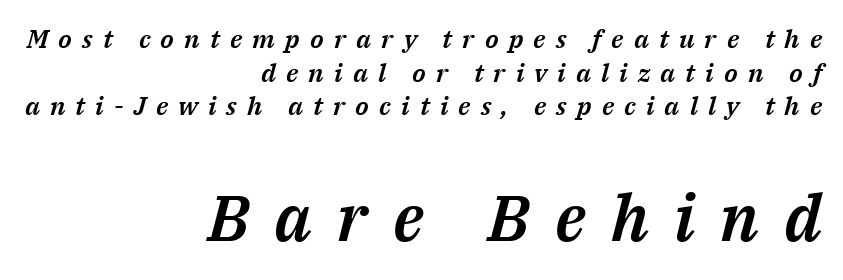
{"italic": "yes", "lean": "right", "slant_degrees": 14, "width": "normal", "stroke_contrast": "medium", "x_height": "medium", "monospaced": "no", "underline": "no", "align": "right", "line_spacing": "normal", "line_spacing_ratio": 1.29, "letter_spacing": "wide", "letter_spacing_em": 0.39, "larger_block": "second", "size_ratio": 2.5, "glyph_px": 65}
